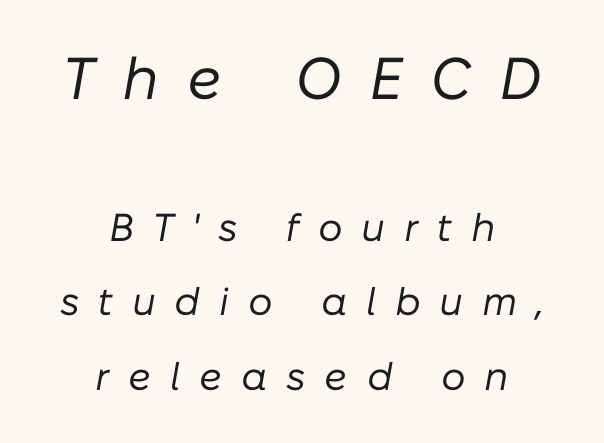
Q: Is the text bold? A: No.
Q: Is the text italic (slanted)? A: Yes, it leans right by about 10 degrees.
Q: Is the text underlined? A: No.
Q: How is the paragraph aligned? A: Centered.
Q: Is the spacing between letters normal or unusually wide? A: Unusually wide.
Q: Is the spacing between lines tight, normal or loose? A: Loose.
Q: Which block of text is set in a larger size, the first (top) or the second (bottom)? A: The first (top) one.
Q: Width (condensed, normal, or wide)? A: Normal.
Q: Stroke contrast? A: Low.
Q: x-height? A: Medium.
Q: Monospaced? A: No.
